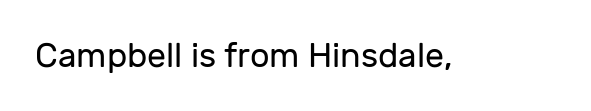
Q: Is the text bold? A: No.
Q: Is the text italic (slanted)? A: No, it is upright.
Q: Is the typeface a serif or a sans-serif typeface? A: Sans-serif.
Q: Is the text underlined? A: No.
Q: Is the spacing between letters normal or unusually wide? A: Normal.
Q: Width (condensed, normal, or wide)? A: Normal.
Q: Stroke contrast? A: Low.
Q: x-height? A: Medium.
Q: Monospaced? A: No.
